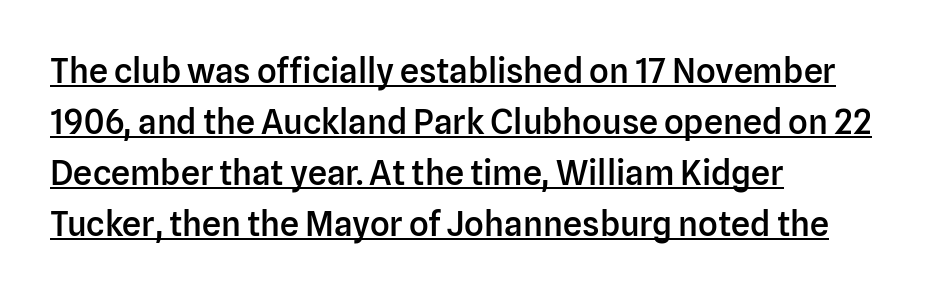
Q: Is the text bold? A: Semi-bold.
Q: Is the text italic (slanted)? A: No, it is upright.
Q: Is the typeface a serif or a sans-serif typeface? A: Sans-serif.
Q: Is the text underlined? A: Yes.
Q: How is the paragraph aligned? A: Left-aligned.
Q: Is the spacing between letters normal or unusually wide? A: Normal.
Q: Is the spacing between lines tight, normal or loose? A: Normal.
Q: Width (condensed, normal, or wide)? A: Normal.
Q: Stroke contrast? A: Low.
Q: x-height? A: Medium.
Q: Monospaced? A: No.
